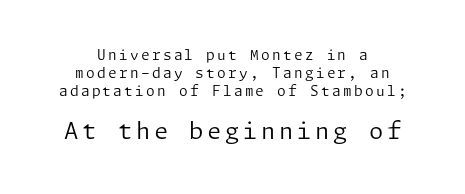
On a weight scale, this lands at 450 or below. The rendering uses a moderate line-height, typical for paragraphs. Underline: absent. Reading down the block, each line starts at a different indent, mirrored at its end.
